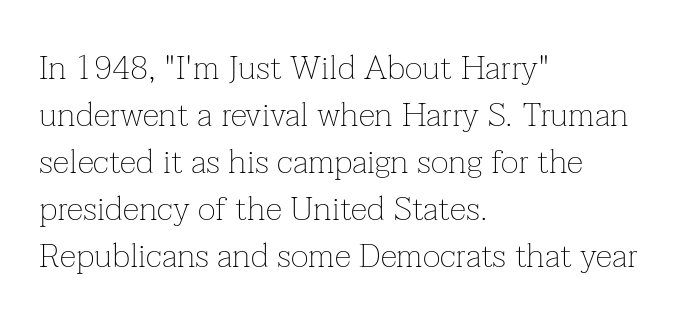
Q: Is the text bold? A: No.
Q: Is the text italic (slanted)? A: No, it is upright.
Q: Is the typeface a serif or a sans-serif typeface? A: Serif.
Q: Is the text underlined? A: No.
Q: How is the paragraph aligned? A: Left-aligned.
Q: Is the spacing between letters normal or unusually wide? A: Normal.
Q: Is the spacing between lines tight, normal or loose? A: Normal.
Q: Width (condensed, normal, or wide)? A: Normal.
Q: Stroke contrast? A: Low.
Q: x-height? A: Medium.
Q: Monospaced? A: No.
